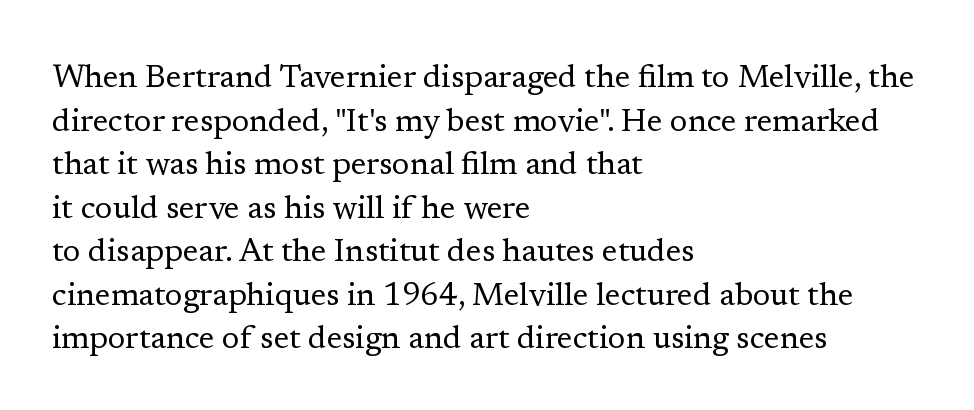
{"serif": "yes", "italic": "no", "bold": "no", "weight": "regular", "width": "normal", "stroke_contrast": "low", "x_height": "medium", "monospaced": "no", "underline": "no", "align": "left", "line_spacing": "normal", "line_spacing_ratio": 1.36, "letter_spacing": "normal", "letter_spacing_em": 0.0, "glyph_px": 32}
